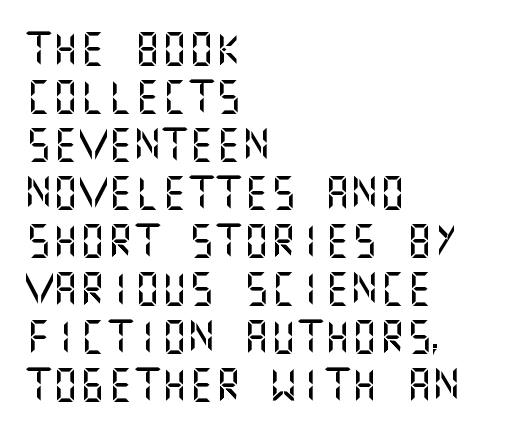
{"serif": "no", "italic": "no", "width": "normal", "stroke_contrast": "medium", "x_height": "large", "underline": "no", "align": "left", "line_spacing": "normal", "line_spacing_ratio": 1.41, "letter_spacing": "normal", "letter_spacing_em": 0.0, "glyph_px": 34}
